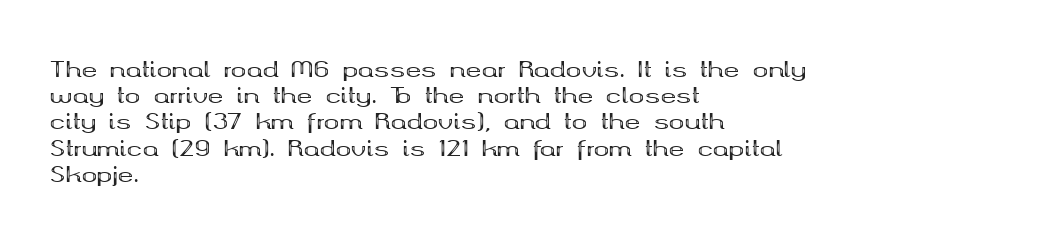
Q: Is the text bold? A: Yes.
Q: Is the text italic (slanted)? A: No, it is upright.
Q: Is the text underlined? A: No.
Q: How is the paragraph aligned? A: Left-aligned.
Q: Is the spacing between letters normal or unusually wide? A: Normal.
Q: Is the spacing between lines tight, normal or loose? A: Normal.
